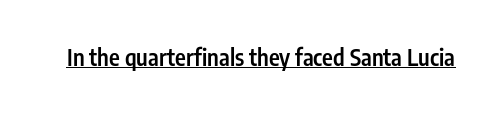
The image shows 23 px text type, upright; set normal letter spacing, underlined.
